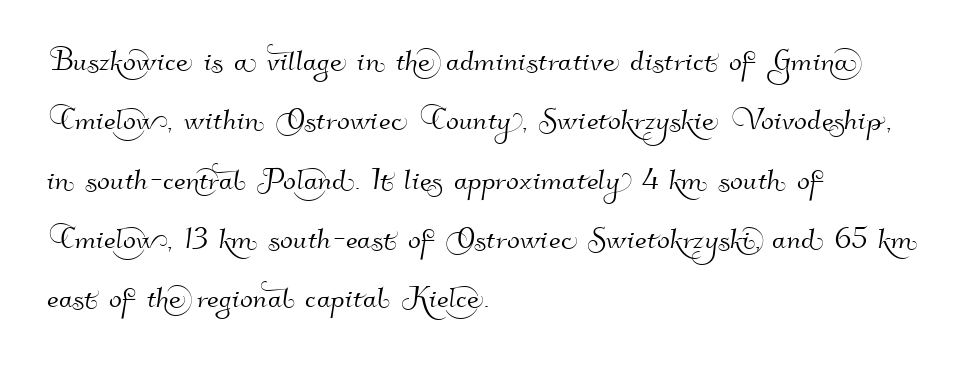
Q: Is the typeface a serif or a sans-serif typeface? A: Sans-serif.
Q: Is the text underlined? A: No.
Q: How is the paragraph aligned? A: Left-aligned.
Q: Is the spacing between letters normal or unusually wide? A: Normal.
Q: Is the spacing between lines tight, normal or loose? A: Normal.
Q: Width (condensed, normal, or wide)? A: Normal.
Q: Stroke contrast? A: High.
Q: x-height? A: Small.
Q: Monospaced? A: No.
